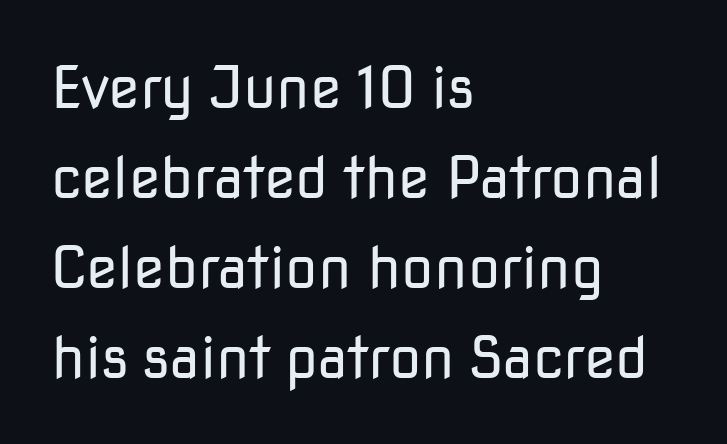
{"serif": "no", "italic": "no", "bold": "no", "weight": "regular", "width": "normal", "stroke_contrast": "low", "x_height": "medium", "monospaced": "no", "underline": "no", "align": "left", "line_spacing": "normal", "line_spacing_ratio": 1.55, "letter_spacing": "normal", "letter_spacing_em": 0.0, "glyph_px": 58}
